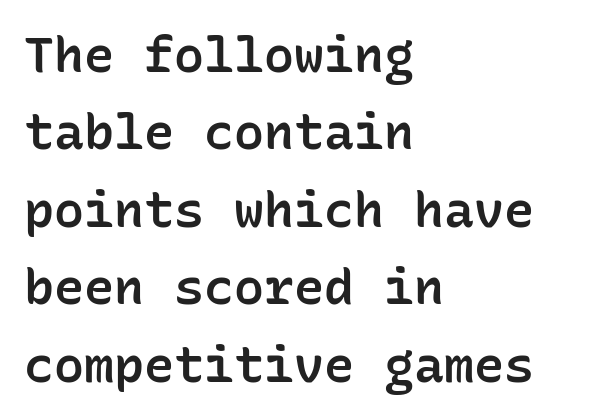
The image shows 50 px semibold sans-serif type, upright, monospaced; set left-aligned, normal line spacing (1.55x), normal letter spacing, not underlined; low stroke contrast and a medium x-height.
